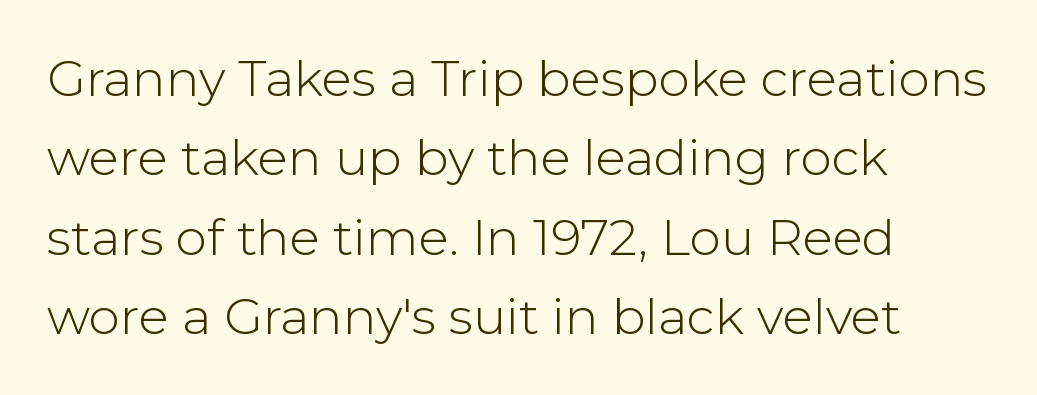
Each letter keeps its own natural width here, so spacing adapts to shape. This is sans-serif lettering, the kind often seen on screens and signage. The font sits on the lighter half of the weight spectrum, regular included. Italic? Not at all — the glyphs are vertical. The leading is moderate, giving the passage an even texture. Casual observation: everything's shoved over to the left.
